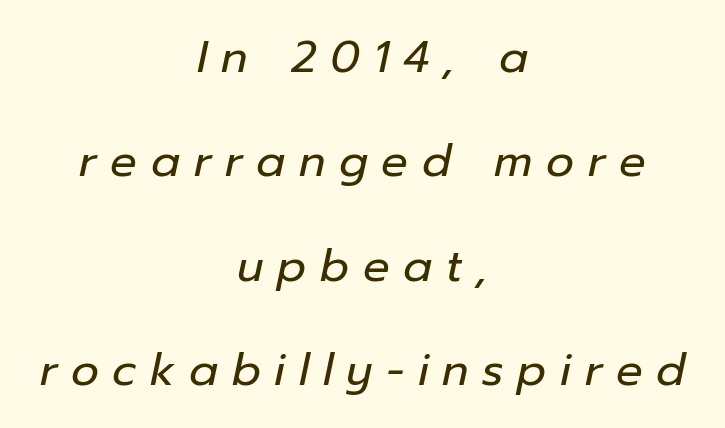
The image shows 44 px regular-weight type, italic (leaning right); set centered, loose line spacing (2.37x), unusually wide letter spacing (+0.31 em), not underlined; low stroke contrast and a medium x-height.
